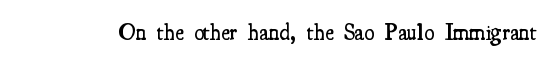
No extra tracking has been applied to these lines. The area under the type is left untouched. Weight: semibold (demi). If you drew a line through each stem, it would be perfectly vertical.
